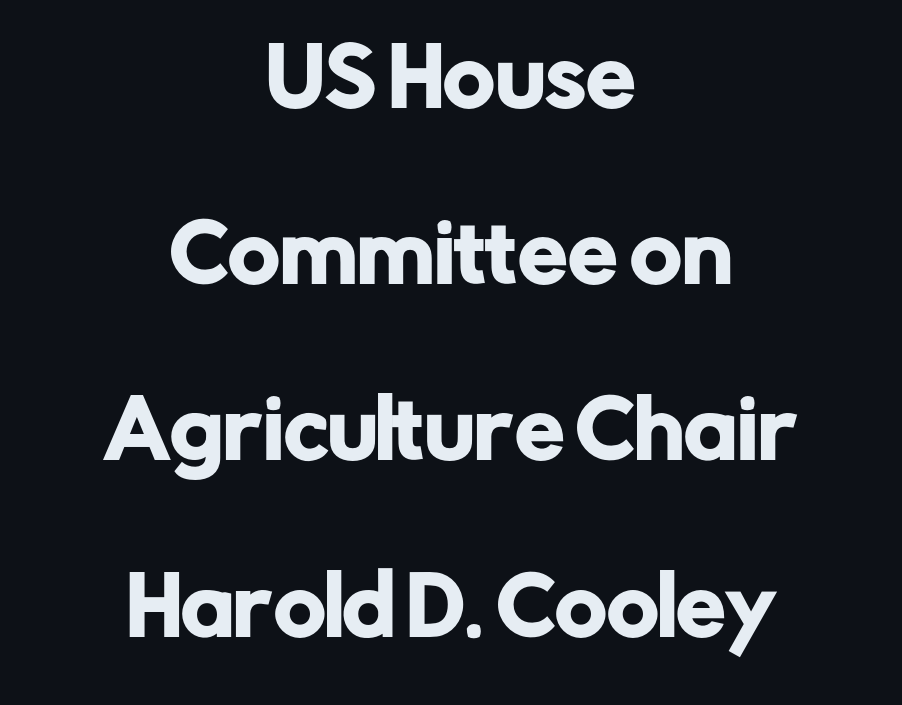
{"serif": "no", "italic": "no", "width": "normal", "stroke_contrast": "low", "x_height": "medium", "monospaced": "no", "underline": "no", "align": "center", "line_spacing": "loose", "line_spacing_ratio": 2.23, "letter_spacing": "normal", "letter_spacing_em": 0.0, "glyph_px": 79}
